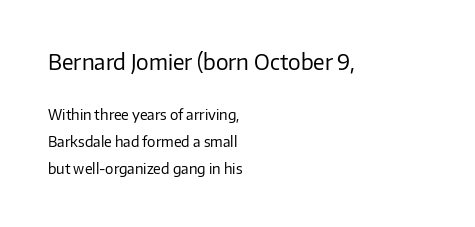
Descenders are the only things crossing below the line. In this sample the first text group is rendered at the bigger scale. The designer dialed line spacing up above the default. The paragraph has a hard left edge and a soft right edge. Italic: no, the glyphs are upright roman. A quiet, ordinary-to-light weight characterises the typeface.
